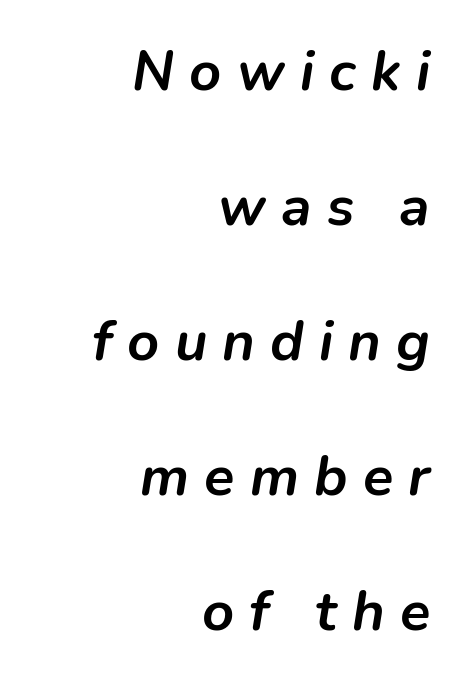
The image shows 56 px semibold type, italic (leaning right); set right-aligned, loose line spacing (2.41x), unusually wide letter spacing (+0.27 em), not underlined; low stroke contrast and a medium x-height.
